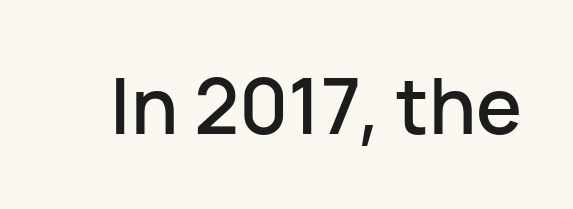
Q: Is the text italic (slanted)? A: No, it is upright.
Q: Is the typeface a serif or a sans-serif typeface? A: Sans-serif.
Q: Is the text underlined? A: No.
Q: Is the spacing between letters normal or unusually wide? A: Normal.
Q: Width (condensed, normal, or wide)? A: Normal.
Q: Stroke contrast? A: Low.
Q: x-height? A: Medium.
Q: Monospaced? A: No.
